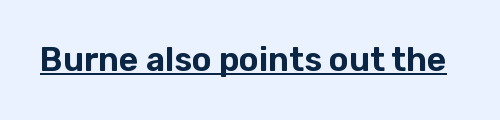
Q: Is the text italic (slanted)? A: No, it is upright.
Q: Is the typeface a serif or a sans-serif typeface? A: Sans-serif.
Q: Is the text underlined? A: Yes.
Q: Is the spacing between letters normal or unusually wide? A: Normal.
Q: Width (condensed, normal, or wide)? A: Normal.
Q: Stroke contrast? A: Low.
Q: x-height? A: Medium.
Q: Monospaced? A: No.
